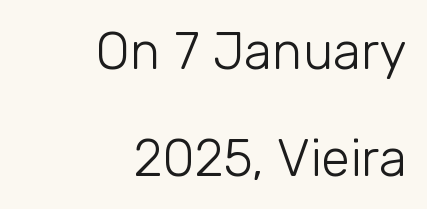
{"serif": "no", "italic": "no", "bold": "no", "weight": "light", "width": "normal", "stroke_contrast": "low", "x_height": "medium", "monospaced": "no", "underline": "no", "align": "right", "line_spacing": "loose", "line_spacing_ratio": 2.05, "letter_spacing": "normal", "letter_spacing_em": 0.0, "glyph_px": 52}
